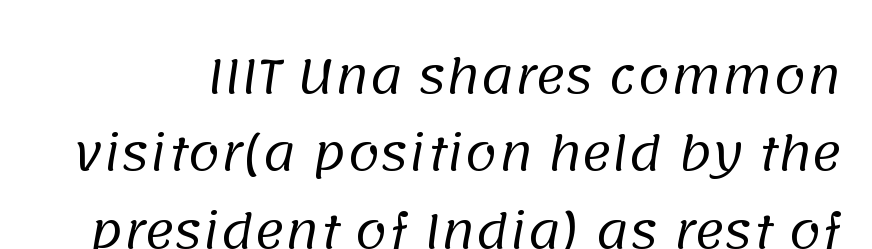
{"serif": "no", "bold": "no", "weight": "regular", "width": "normal", "stroke_contrast": "low", "x_height": "large", "monospaced": "no", "underline": "no", "line_spacing": "normal", "line_spacing_ratio": 1.68, "letter_spacing": "normal", "letter_spacing_em": 0.0, "glyph_px": 46}
